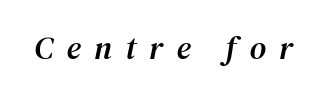
Q: Is the text italic (slanted)? A: Yes, it leans right by about 12 degrees.
Q: Is the typeface a serif or a sans-serif typeface? A: Serif.
Q: Is the text underlined? A: No.
Q: Is the spacing between letters normal or unusually wide? A: Unusually wide.
Q: Width (condensed, normal, or wide)? A: Normal.
Q: Stroke contrast? A: Medium.
Q: x-height? A: Medium.
Q: Monospaced? A: No.
